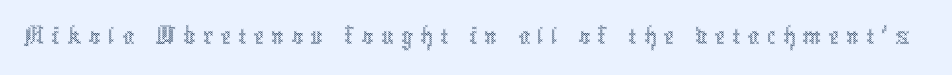
{"italic": "no", "bold": "no", "weight": "thin", "width": "condensed", "x_height": "medium", "monospaced": "no", "underline": "no", "glyph_px": 59}
